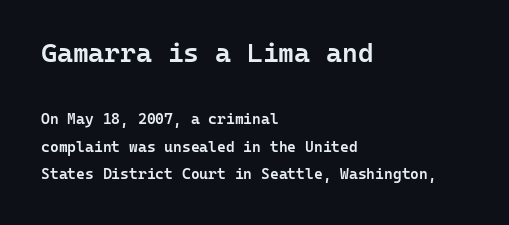
Q: Is the text bold? A: Semi-bold.
Q: Is the text italic (slanted)? A: No, it is upright.
Q: Is the text underlined? A: No.
Q: How is the paragraph aligned? A: Left-aligned.
Q: Is the spacing between letters normal or unusually wide? A: Normal.
Q: Which block of text is set in a larger size, the first (top) or the second (bottom)? A: The first (top) one.
